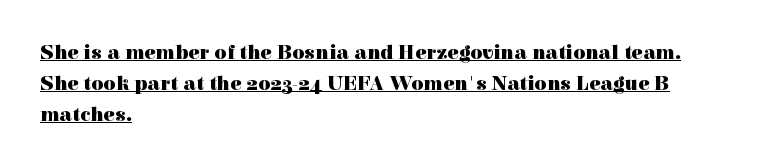
{"italic": "no", "bold": "yes", "underline": "yes", "align": "left", "line_spacing": "normal", "line_spacing_ratio": 1.48, "letter_spacing": "normal", "letter_spacing_em": 0.0, "glyph_px": 21}
